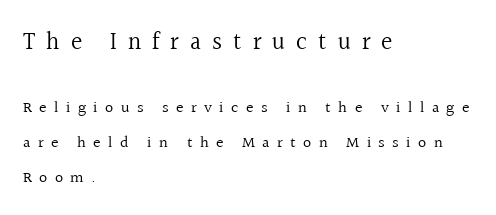
Q: Is the text bold? A: No.
Q: Is the text italic (slanted)? A: No, it is upright.
Q: Is the text underlined? A: No.
Q: How is the paragraph aligned? A: Left-aligned.
Q: Is the spacing between letters normal or unusually wide? A: Unusually wide.
Q: Is the spacing between lines tight, normal or loose? A: Loose.
Q: Which block of text is set in a larger size, the first (top) or the second (bottom)? A: The first (top) one.
